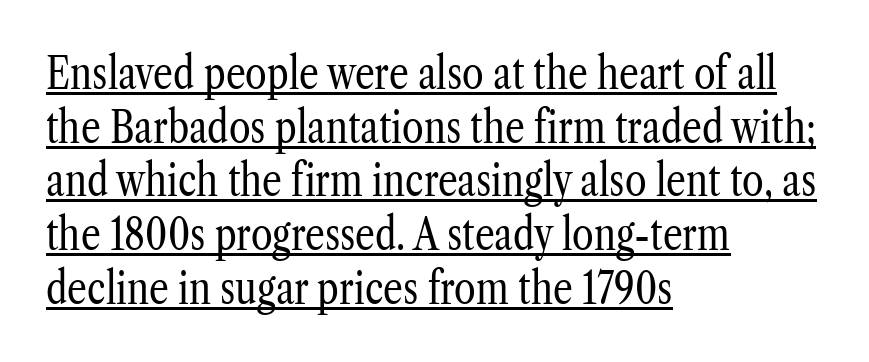
Compared with typical body copy, the letter spacing here is the same. Is this a fixed-width face? No — the glyphs have proportional, varying widths. Ordinary non-slanted type is in use. Classification — serif. A light-to-regular cut is what we see here.
